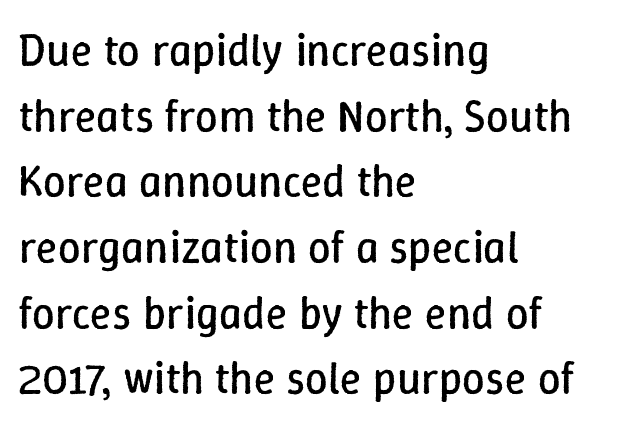
{"italic": "no", "bold": "no", "weight": "regular", "width": "normal", "stroke_contrast": "low", "x_height": "medium", "monospaced": "no", "underline": "no", "align": "left", "line_spacing": "normal", "line_spacing_ratio": 1.46, "letter_spacing": "normal", "letter_spacing_em": 0.0, "glyph_px": 45}
